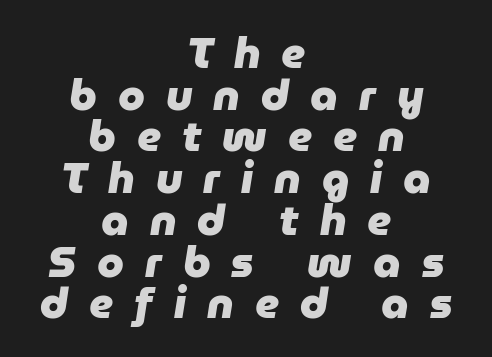
The image shows 43 px heavy type, italic (leaning right); set centered, tight line spacing (0.97x), unusually wide letter spacing (+0.49 em), not underlined; low stroke contrast and a medium x-height.
